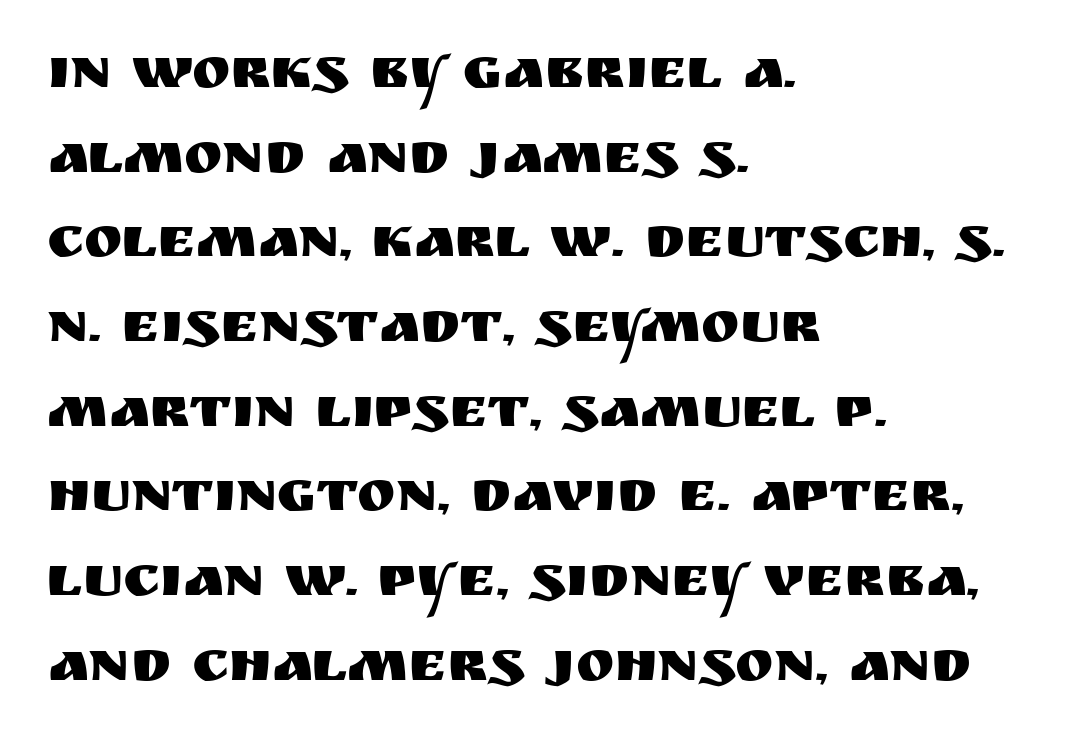
Decoration check: the copy has no underline. Each new line begins a customary step beneath the previous one. I'd call this a sans setting — the letters go barefoot. Words appear dense and cohesive because spacing is normal. Which margin do the lines hug? The left one — the right edge is uneven. Every stem runs plumb, perpendicular to the baseline.
